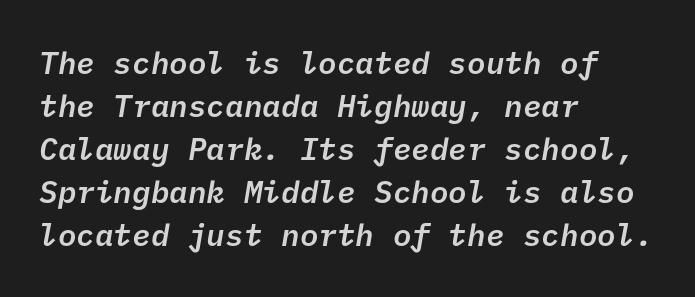
The image shows 31 px semibold sans-serif type; set left-aligned, normal line spacing (1.39x), normal letter spacing, not underlined; low stroke contrast and a medium x-height.
